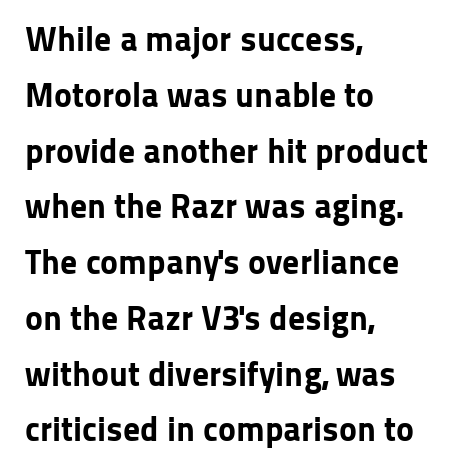
Q: Is the text bold? A: Yes.
Q: Is the text italic (slanted)? A: No, it is upright.
Q: Is the typeface a serif or a sans-serif typeface? A: Sans-serif.
Q: Is the text underlined? A: No.
Q: How is the paragraph aligned? A: Left-aligned.
Q: Is the spacing between letters normal or unusually wide? A: Normal.
Q: Is the spacing between lines tight, normal or loose? A: Normal.
Q: Width (condensed, normal, or wide)? A: Normal.
Q: Stroke contrast? A: Low.
Q: x-height? A: Medium.
Q: Monospaced? A: No.
